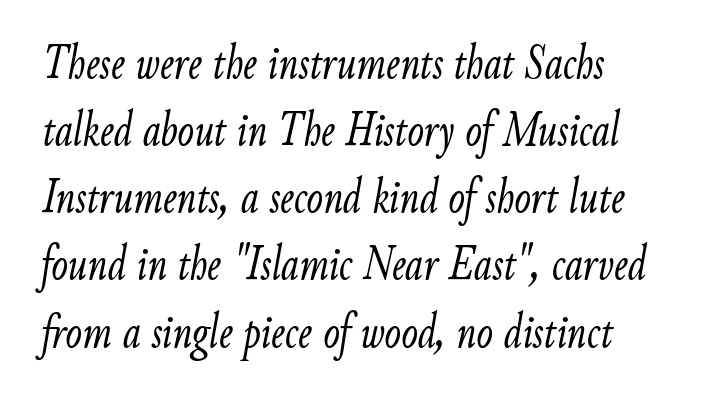
This sample keeps an unexceptional amount of space between lines. Slanted lettering throughout. Casual observation: everything's shoved over to the left. The font sits on the lighter half of the weight spectrum, regular included. You could call the tracking neutral — neither tight nor loose.
